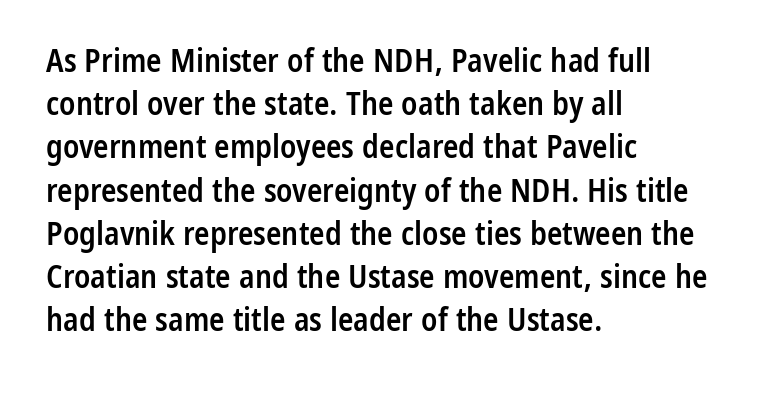
The image shows 32 px semibold, condensed sans-serif type, upright; set left-aligned, normal line spacing (1.35x), normal letter spacing, not underlined; low stroke contrast and a medium x-height.
